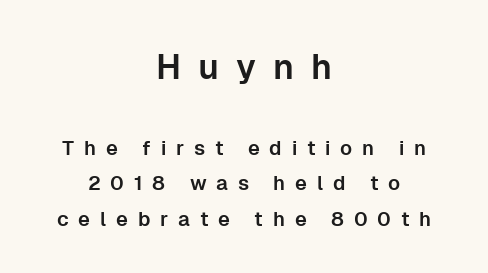
{"serif": "no", "italic": "no", "width": "normal", "stroke_contrast": "low", "x_height": "medium", "monospaced": "no", "underline": "no", "align": "center", "line_spacing_ratio": 1.79, "letter_spacing": "wide", "letter_spacing_em": 0.49, "larger_block": "first", "size_ratio": 1.75, "glyph_px": 35}
